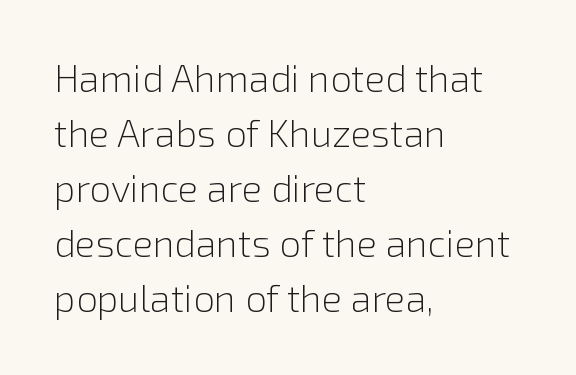
{"serif": "no", "italic": "no", "bold": "no", "weight": "light", "width": "normal", "x_height": "medium", "monospaced": "no", "underline": "no", "align": "left", "line_spacing": "normal", "line_spacing_ratio": 1.45, "letter_spacing": "normal", "letter_spacing_em": 0.0, "glyph_px": 38}
